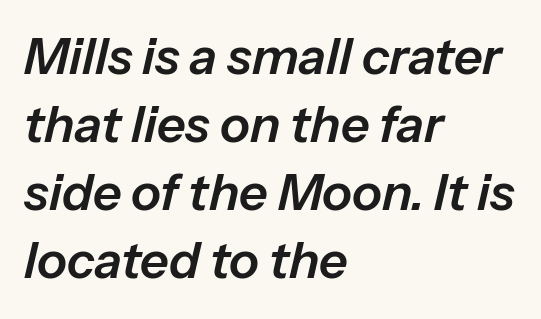
The image shows 50 px text type, italic (leaning right); set left-aligned, normal line spacing (1.36x), normal letter spacing, not underlined; low stroke contrast and a medium x-height.
